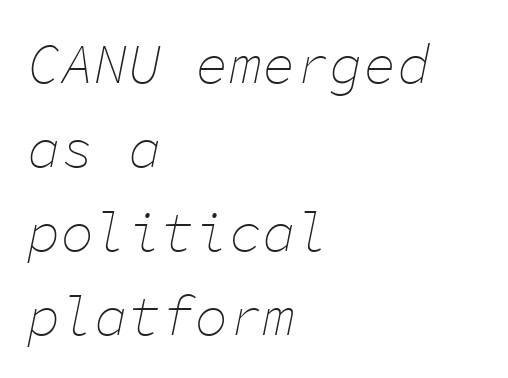
The image shows 56 px thin type, italic (leaning right), monospaced; set left-aligned, normal line spacing (1.5x), normal letter spacing, not underlined; low stroke contrast and a medium x-height.
